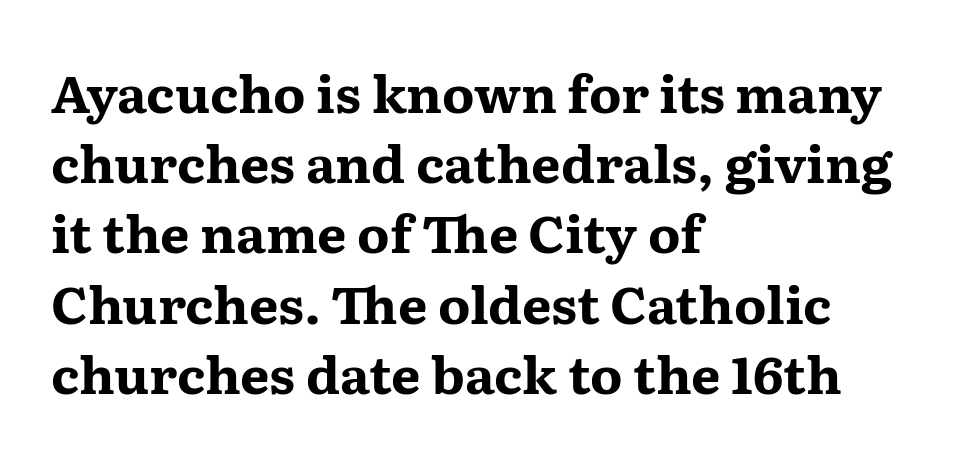
The image shows 52 px bold, wide serif type, upright; set left-aligned, normal line spacing (1.35x), normal letter spacing, not underlined; medium stroke contrast and a medium x-height.
